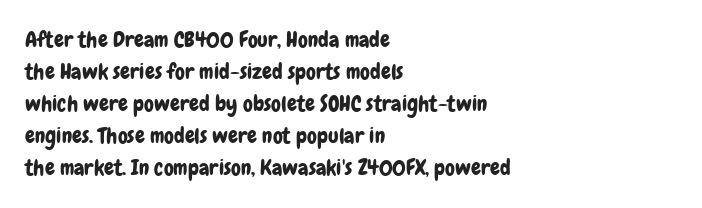
Q: Is the text italic (slanted)? A: No, it is upright.
Q: Is the text underlined? A: No.
Q: How is the paragraph aligned? A: Left-aligned.
Q: Is the spacing between letters normal or unusually wide? A: Normal.
Q: Is the spacing between lines tight, normal or loose? A: Normal.
